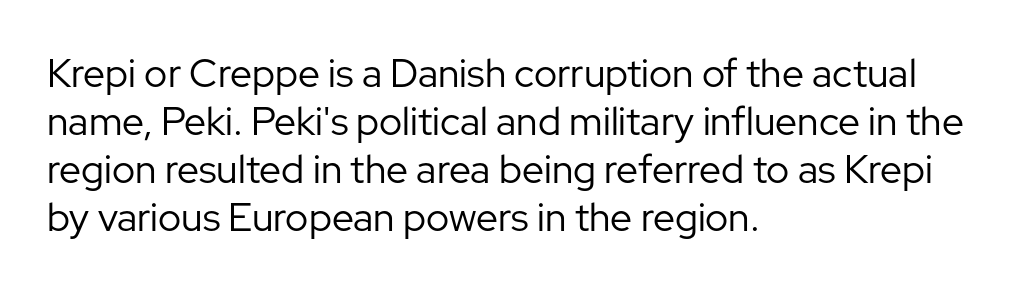
The rendering uses natural spacing where letterforms have individual widths. Compared with a typical body face, this is equally light or lighter still. The gap between lines stays unmarked. Each word holds together tightly as a unit, with standard inter-letter gaps. These lines stack with their left ends in a neat column.
